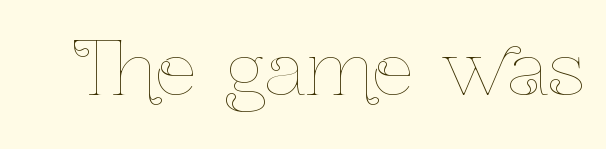
The image shows 73 px thin, condensed type, upright; set normal letter spacing, not underlined; low stroke contrast and a medium x-height.
